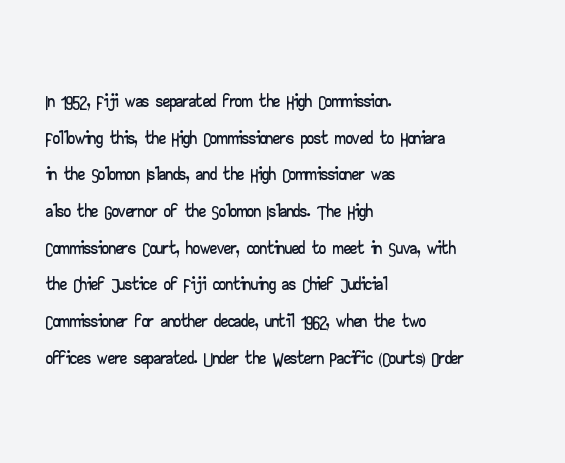
{"serif": "no", "italic": "no", "width": "wide", "stroke_contrast": "low", "x_height": "small", "monospaced": "no", "underline": "no", "align": "left", "line_spacing": "normal", "line_spacing_ratio": 1.31, "letter_spacing": "normal", "letter_spacing_em": 0.0, "glyph_px": 28}
